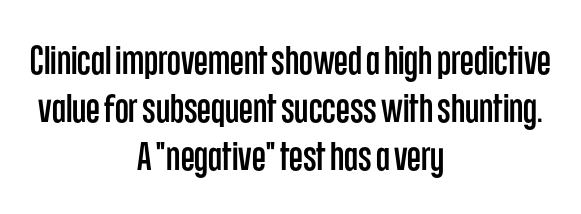
Q: Is the text italic (slanted)? A: No, it is upright.
Q: Is the typeface a serif or a sans-serif typeface? A: Sans-serif.
Q: Is the text underlined? A: No.
Q: How is the paragraph aligned? A: Centered.
Q: Is the spacing between letters normal or unusually wide? A: Normal.
Q: Width (condensed, normal, or wide)? A: Condensed.
Q: Stroke contrast? A: Low.
Q: x-height? A: Large.
Q: Monospaced? A: No.
